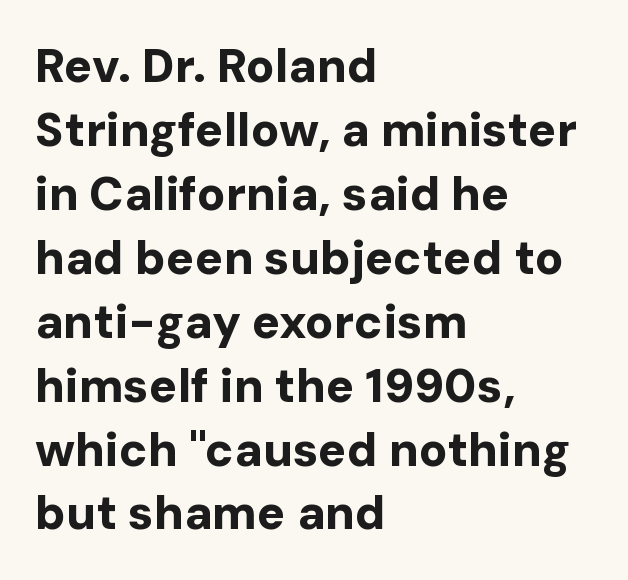
{"serif": "no", "italic": "no", "bold": "yes", "weight": "bold", "width": "normal", "stroke_contrast": "low", "x_height": "medium", "monospaced": "no", "underline": "no", "align": "left", "line_spacing": "normal", "line_spacing_ratio": 1.36, "letter_spacing": "normal", "letter_spacing_em": 0.0, "glyph_px": 47}
